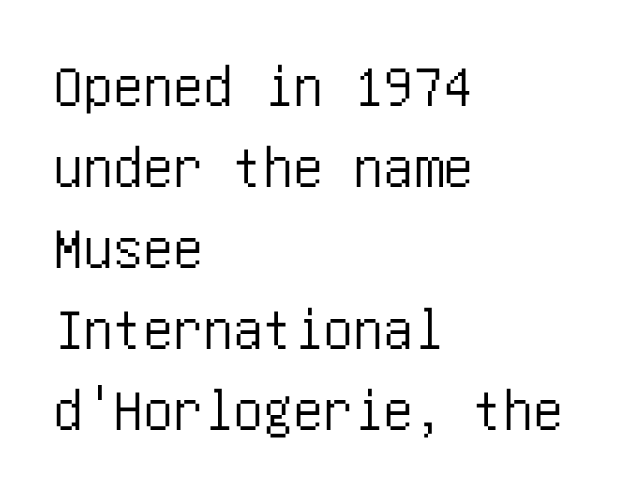
{"serif": "no", "italic": "no", "width": "condensed", "stroke_contrast": "low", "x_height": "large", "underline": "no", "align": "left", "line_spacing": "normal", "line_spacing_ratio": 1.35, "letter_spacing": "normal", "letter_spacing_em": 0.0, "glyph_px": 60}
